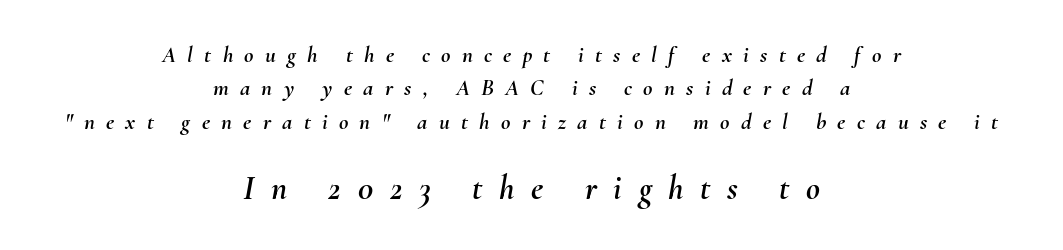
The image shows 34 px text type, italic (leaning right); set centered, normal line spacing (1.45x), unusually wide letter spacing (+0.49 em), not underlined; the second (bottom) block is 1.48x larger; medium stroke contrast and a small x-height.
